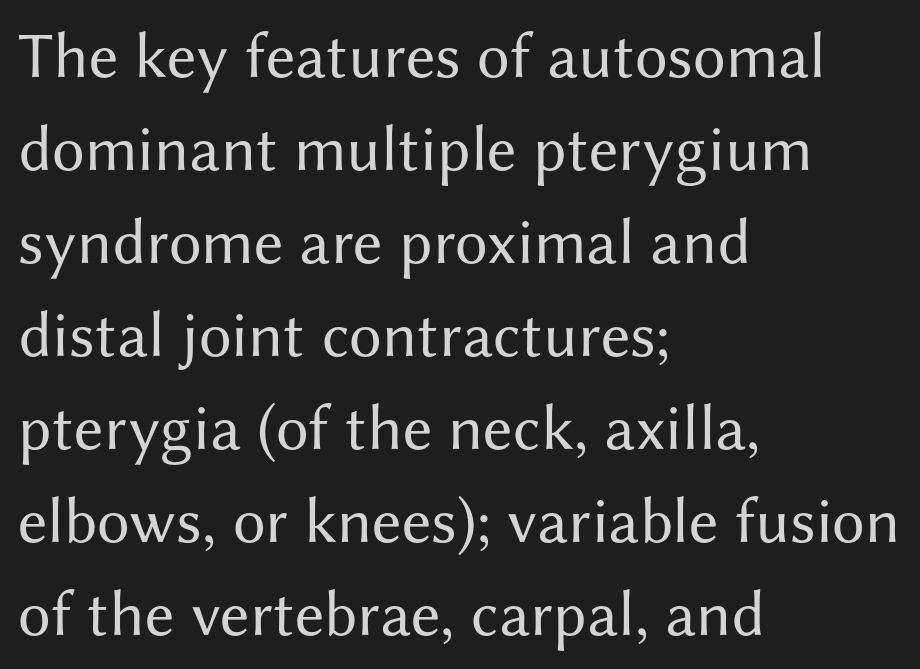
Q: Is the text bold? A: No.
Q: Is the text italic (slanted)? A: No, it is upright.
Q: Is the typeface a serif or a sans-serif typeface? A: Sans-serif.
Q: Is the text underlined? A: No.
Q: How is the paragraph aligned? A: Left-aligned.
Q: Is the spacing between letters normal or unusually wide? A: Normal.
Q: Is the spacing between lines tight, normal or loose? A: Normal.
Q: Width (condensed, normal, or wide)? A: Normal.
Q: Stroke contrast? A: Medium.
Q: x-height? A: Medium.
Q: Monospaced? A: No.
